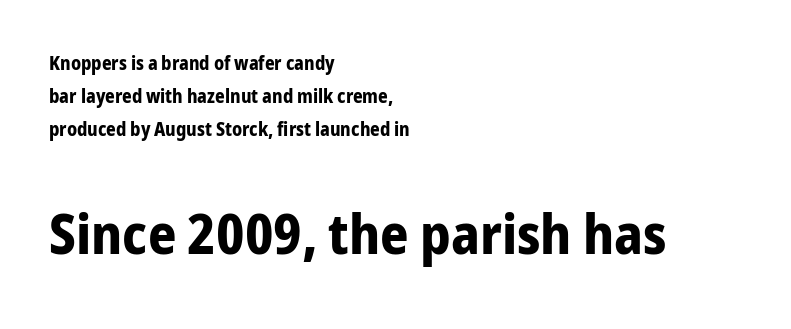
The image shows 56 px bold, condensed sans-serif type, upright; set left-aligned, line spacing 1.75x, normal letter spacing, not underlined; the second (bottom) block is 2.95x larger; low stroke contrast and a medium x-height.
